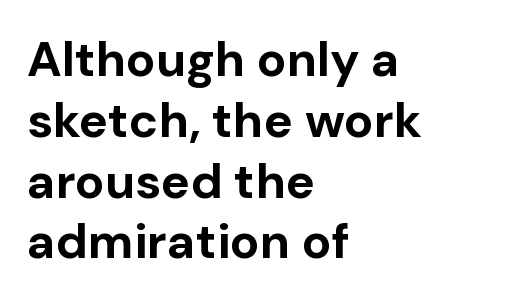
Notice how thick the strokes are: this is what a full bold looks like. In terms of letterspacing, this is plain default setting. Type style note: lacks serifs. Underline: absent. The lines in this sample share a left origin and differ only in where they stop.
